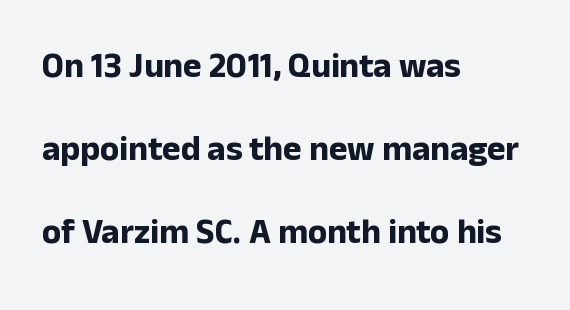
The image shows 35 px bold sans-serif type, upright; set left-aligned, loose line spacing (2.37x), normal letter spacing, not underlined; low stroke contrast and a medium x-height.
